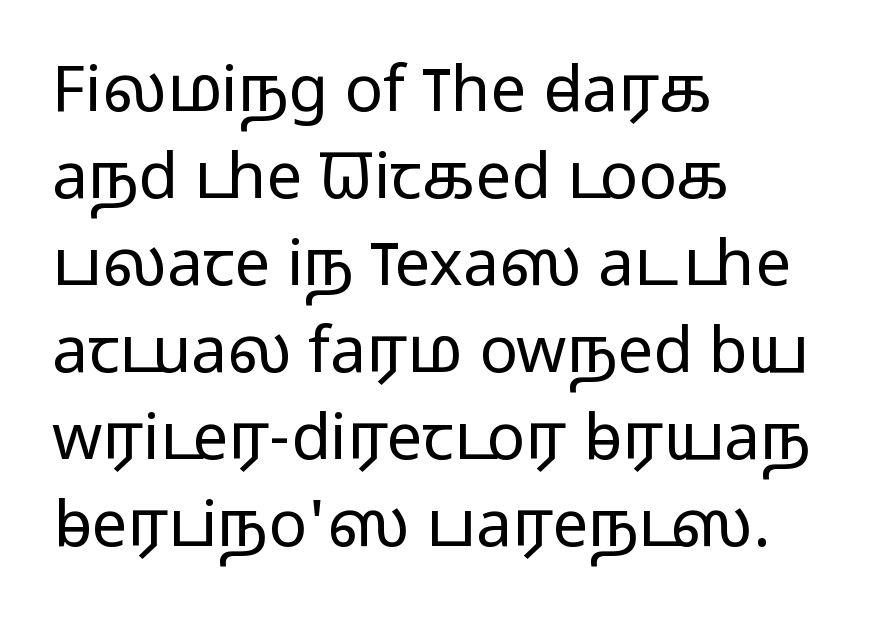
Each letter's strokes conclude bluntly, with no projecting serifs. Glance below the letters and you will spot only blank space. The typesetter chose a ragged-right arrangement here. Vertically, the passage feels balanced, rows spaced as you'd expect. Letter spacing: default. The letters stand upright; this is a roman face.
